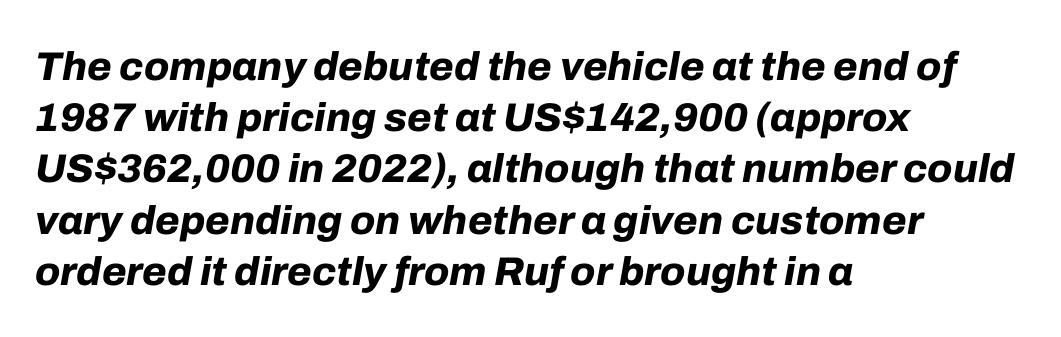
Q: Is the text bold? A: Yes.
Q: Is the text italic (slanted)? A: Yes, it leans right by about 10 degrees.
Q: Is the text underlined? A: No.
Q: How is the paragraph aligned? A: Left-aligned.
Q: Is the spacing between letters normal or unusually wide? A: Normal.
Q: Is the spacing between lines tight, normal or loose? A: Normal.
Q: Width (condensed, normal, or wide)? A: Normal.
Q: Stroke contrast? A: Low.
Q: x-height? A: Medium.
Q: Monospaced? A: No.
